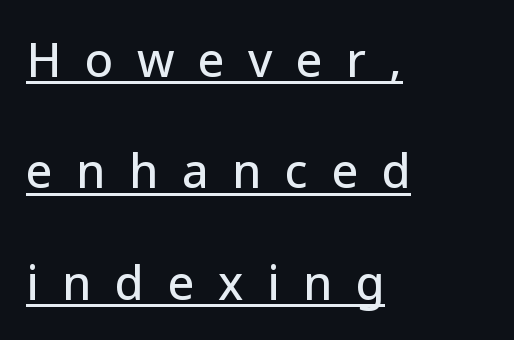
Tracking here is generous; glyphs stand well apart from one another. Underlined type. Note the varied advance widths — an 'i' is clearly narrower than an 'm'. All the whitespace from short lines collects on the right.
